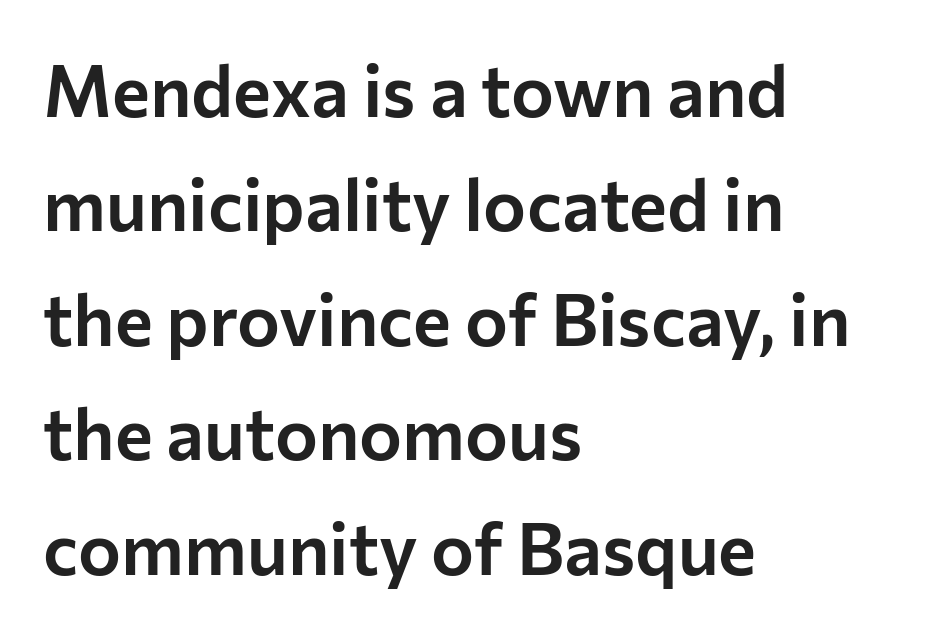
The image shows 72 px sans-serif type, upright; set left-aligned, normal line spacing (1.59x), normal letter spacing, not underlined; low stroke contrast and a medium x-height.
